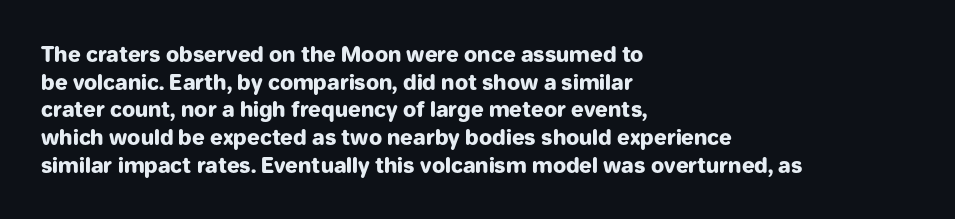
The image shows 21 px bold type, upright; set left-aligned, normal line spacing (1.32x), normal letter spacing, not underlined.
